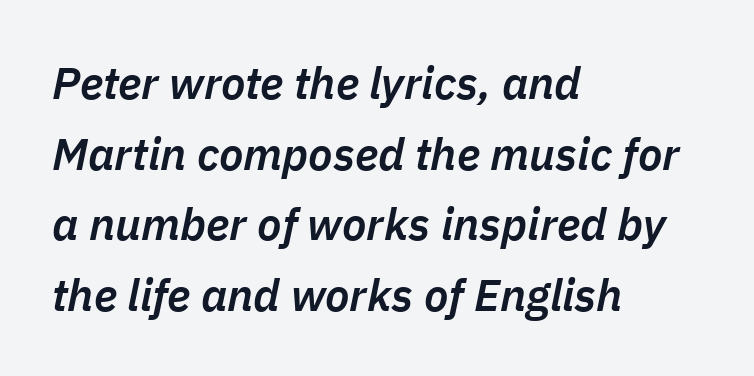
{"italic": "yes", "lean": "right", "slant_degrees": 11, "bold": "semi", "weight": "semibold", "width": "normal", "stroke_contrast": "low", "x_height": "medium", "monospaced": "no", "underline": "no", "align": "left", "line_spacing": "normal", "line_spacing_ratio": 1.57, "letter_spacing": "normal", "letter_spacing_em": 0.0, "glyph_px": 45}
